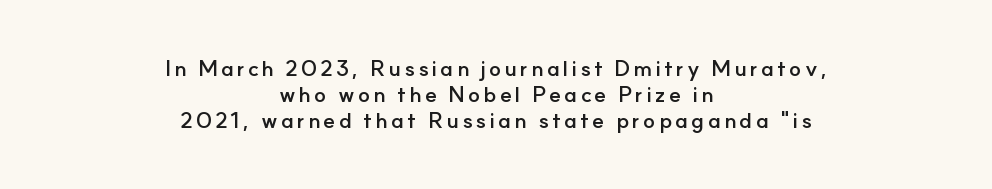
The image shows 22 px bold type, upright; set centered, line spacing 1.19x, not underlined.
